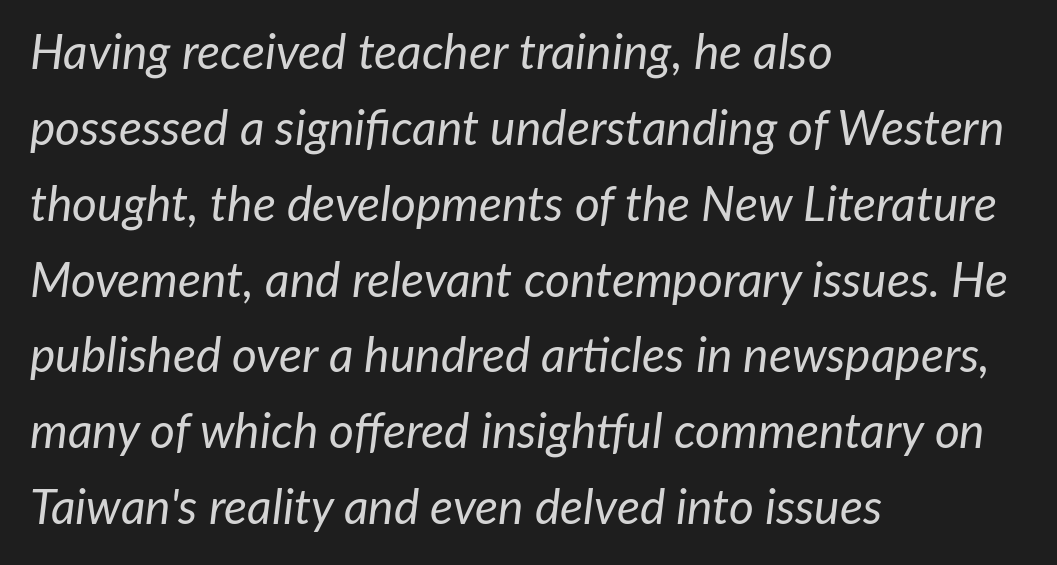
The image shows 48 px regular-weight type, italic (leaning right); set left-aligned, normal line spacing (1.58x), normal letter spacing, not underlined; low stroke contrast and a medium x-height.
